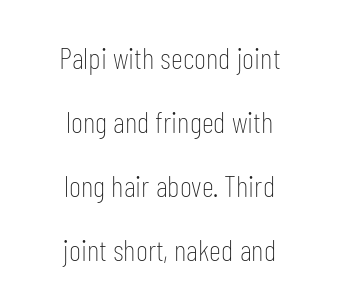
These lines keep a tight, regular rhythm from letter to letter. The letters stand straight up with perfectly vertical stems. Serif or sans? Sans — the stroke terminals are bare. Teacher's note: observe the equal gaps on both sides — that is centered alignment. The weight would be labelled regular, book, light, or lighter still. The zone under the glyphs is completely vacant.
